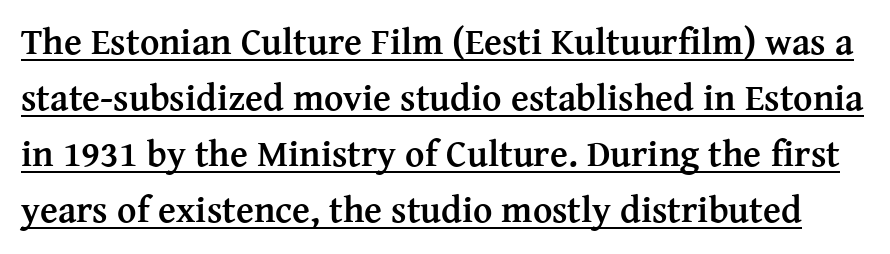
Q: Is the text bold? A: Yes.
Q: Is the text italic (slanted)? A: No, it is upright.
Q: Is the typeface a serif or a sans-serif typeface? A: Serif.
Q: Is the text underlined? A: Yes.
Q: Is the spacing between letters normal or unusually wide? A: Normal.
Q: Is the spacing between lines tight, normal or loose? A: Normal.
Q: Width (condensed, normal, or wide)? A: Normal.
Q: Stroke contrast? A: Medium.
Q: x-height? A: Medium.
Q: Monospaced? A: No.
